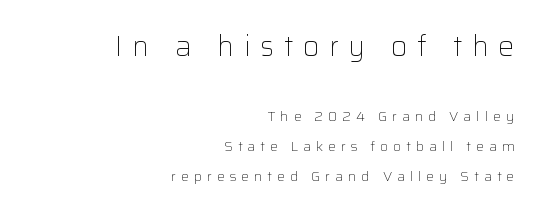
{"serif": "no", "italic": "no", "bold": "no", "weight": "light", "width": "normal", "stroke_contrast": "low", "x_height": "medium", "monospaced": "no", "underline": "no", "align": "right", "line_spacing": "loose", "line_spacing_ratio": 2.11, "letter_spacing": "wide", "letter_spacing_em": 0.35, "larger_block": "first", "size_ratio": 2.0, "glyph_px": 28}
